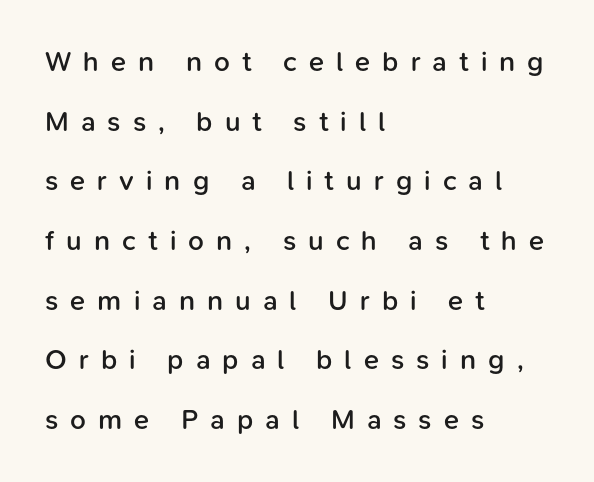
Q: Is the text bold? A: Semi-bold.
Q: Is the text italic (slanted)? A: No, it is upright.
Q: Is the typeface a serif or a sans-serif typeface? A: Sans-serif.
Q: Is the text underlined? A: No.
Q: How is the paragraph aligned? A: Left-aligned.
Q: Is the spacing between letters normal or unusually wide? A: Unusually wide.
Q: Is the spacing between lines tight, normal or loose? A: Loose.
Q: Width (condensed, normal, or wide)? A: Normal.
Q: Stroke contrast? A: Low.
Q: x-height? A: Medium.
Q: Monospaced? A: No.
